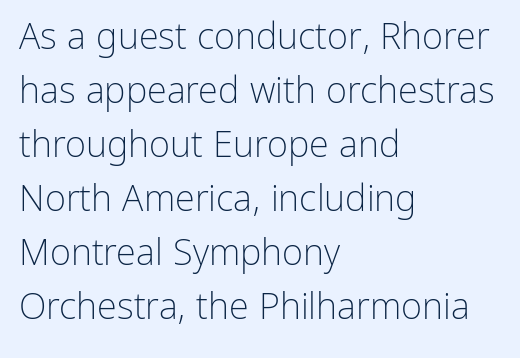
The baseline area is clear. Layout note: lines flush left. Compared with typical body copy, the letter spacing here is the same. Examine the stroke ends and you'll find no serifs. Summary of vertical rhythm: regular, with standard interline spacing. It's the straight-up-and-down kind of type.
